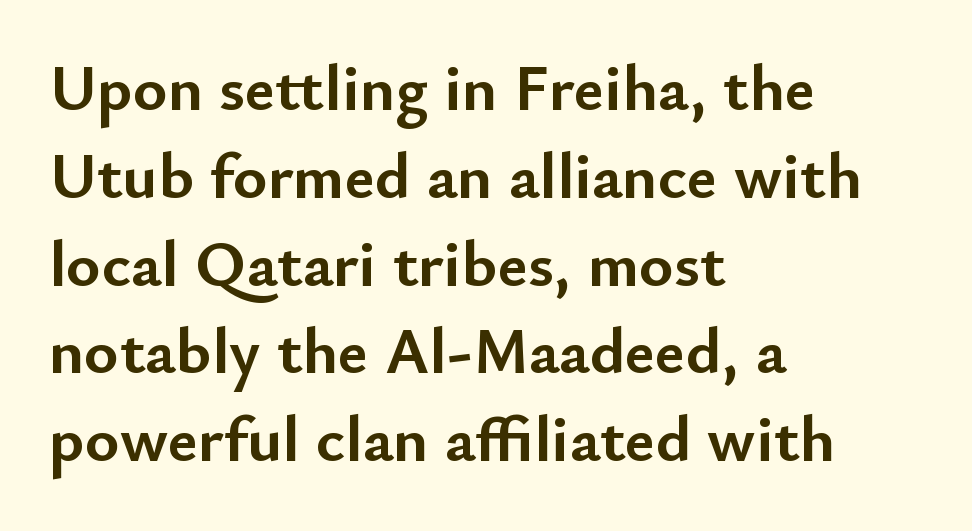
The image shows 66 px semibold sans-serif type, upright; set left-aligned, normal line spacing (1.33x), normal letter spacing, not underlined; low stroke contrast and a small x-height.
